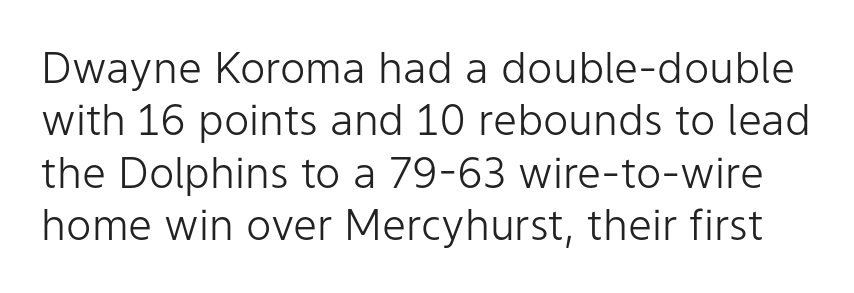
The image shows 43 px light sans-serif type, upright; set line spacing 1.22x, normal letter spacing, not underlined; low stroke contrast and a medium x-height.
